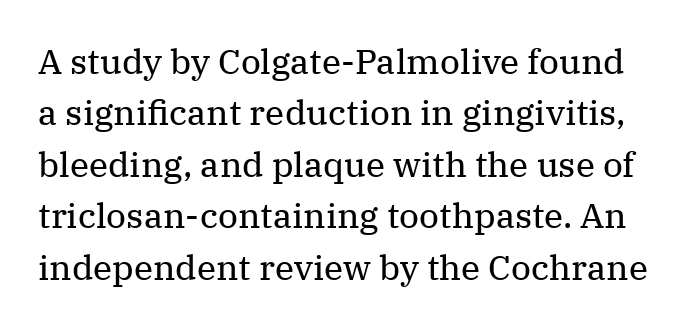
{"serif": "yes", "italic": "no", "bold": "no", "weight": "regular", "width": "normal", "stroke_contrast": "medium", "x_height": "medium", "monospaced": "no", "underline": "no", "line_spacing": "normal", "line_spacing_ratio": 1.47, "letter_spacing": "normal", "letter_spacing_em": 0.0, "glyph_px": 35}
